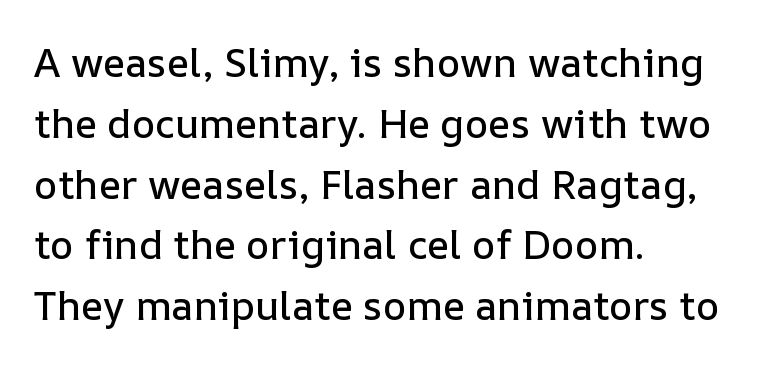
The image shows 40 px text type, upright; set left-aligned, normal line spacing (1.52x), normal letter spacing, not underlined; low stroke contrast and a medium x-height.
